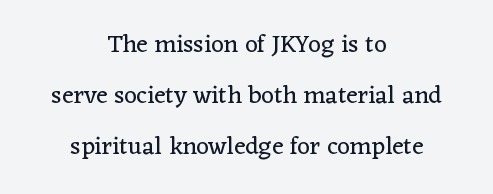
Q: Is the text bold? A: No.
Q: Is the text italic (slanted)? A: No, it is upright.
Q: Is the text underlined? A: No.
Q: How is the paragraph aligned? A: Centered.
Q: Is the spacing between letters normal or unusually wide? A: Normal.
Q: Is the spacing between lines tight, normal or loose? A: Loose.
